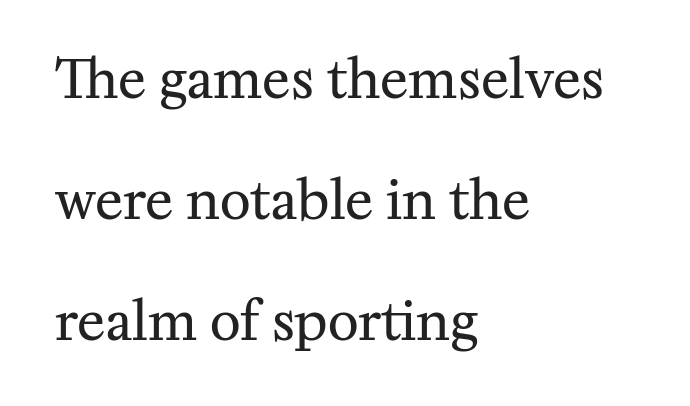
Q: Is the text bold? A: No.
Q: Is the text italic (slanted)? A: No, it is upright.
Q: Is the typeface a serif or a sans-serif typeface? A: Serif.
Q: Is the text underlined? A: No.
Q: How is the paragraph aligned? A: Left-aligned.
Q: Is the spacing between letters normal or unusually wide? A: Normal.
Q: Is the spacing between lines tight, normal or loose? A: Loose.
Q: Width (condensed, normal, or wide)? A: Normal.
Q: Stroke contrast? A: Medium.
Q: x-height? A: Medium.
Q: Monospaced? A: No.
